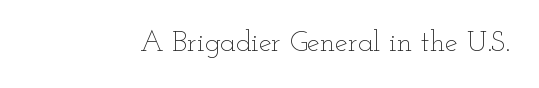
Q: Is the text bold? A: No.
Q: Is the text italic (slanted)? A: No, it is upright.
Q: Is the text underlined? A: No.
Q: Is the spacing between letters normal or unusually wide? A: Normal.
Q: Width (condensed, normal, or wide)? A: Wide.
Q: Stroke contrast? A: Low.
Q: x-height? A: Small.
Q: Monospaced? A: No.
